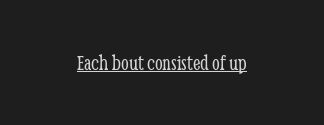
Does a line run under the words? Yes, clearly. Each word holds together tightly as a unit, with standard inter-letter gaps. When letters stand straight like this, we call the style roman or upright. Compared with a typical body face, this is equally light or lighter still.
